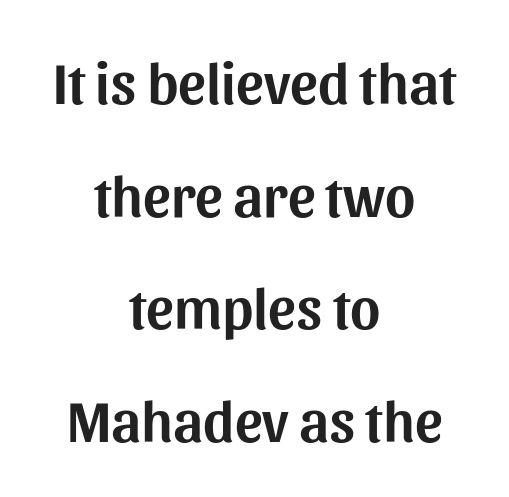
The image shows 58 px sans-serif type, upright; set centered, loose line spacing (1.94x), normal letter spacing, not underlined; medium stroke contrast and a medium x-height.
